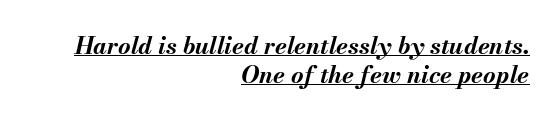
Q: Is the text bold? A: Yes.
Q: Is the text italic (slanted)? A: Yes, it leans right by about 13 degrees.
Q: Is the text underlined? A: Yes.
Q: How is the paragraph aligned? A: Right-aligned.
Q: Is the spacing between letters normal or unusually wide? A: Normal.
